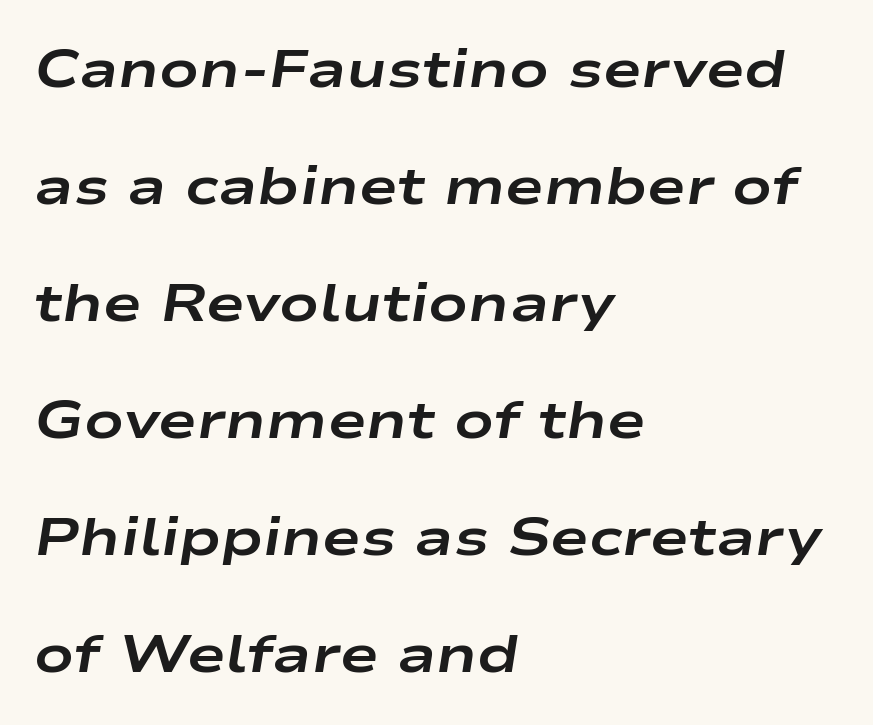
Descenders hang freely into open space. A full-strength bold gives these letters their thick strokes. Vertically, the passage feels expansive, rows floating well apart. Here the designer chose a conventional face with non-uniform glyph widths. The face used here has a pronounced slope to its letters. What stands out about the letter spacing? Nothing — it is the standard amount.
